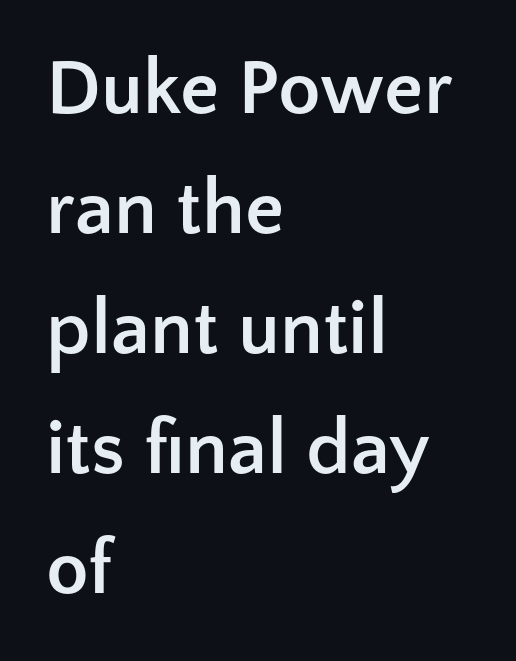
{"serif": "no", "italic": "no", "bold": "yes", "weight": "semibold", "width": "normal", "stroke_contrast": "low", "x_height": "medium", "monospaced": "no", "underline": "no", "align": "left", "line_spacing": "normal", "line_spacing_ratio": 1.54, "letter_spacing": "normal", "letter_spacing_em": 0.0, "glyph_px": 78}
